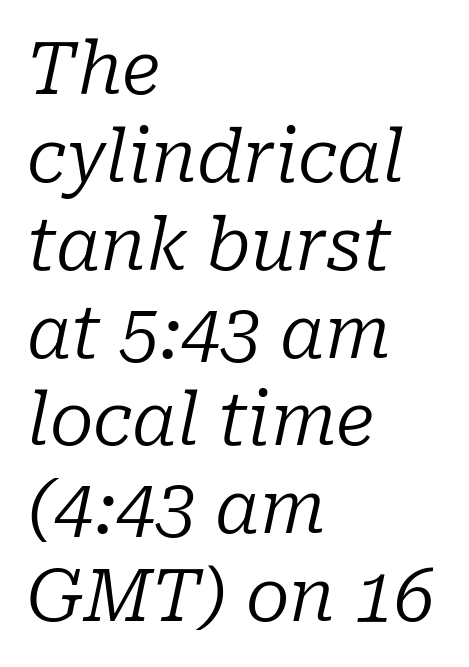
{"serif": "yes", "italic": "yes", "lean": "right", "slant_degrees": 10, "bold": "no", "weight": "regular", "width": "normal", "stroke_contrast": "low", "x_height": "medium", "monospaced": "no", "underline": "no", "align": "left", "line_spacing_ratio": 1.22, "letter_spacing": "normal", "letter_spacing_em": 0.0, "glyph_px": 72}
